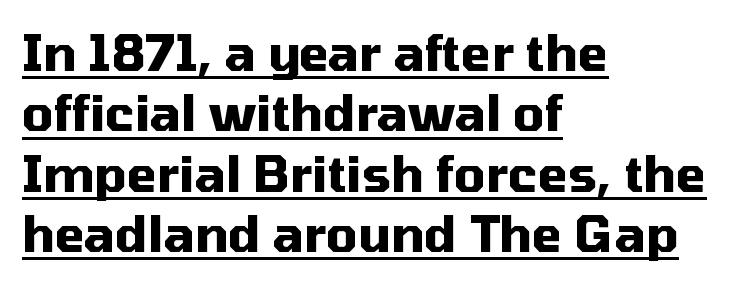
The image shows 49 px heavy sans-serif type, upright; set left-aligned, line spacing 1.23x, normal letter spacing, underlined; medium stroke contrast and a medium x-height.
